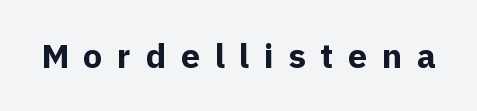
The image shows 34 px bold sans-serif type, upright; set unusually wide letter spacing (+0.43 em), not underlined; a medium x-height.
